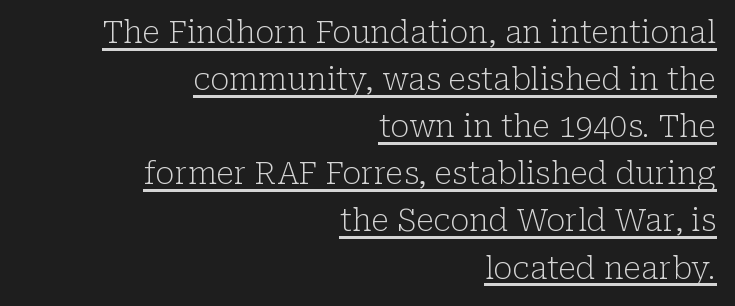
{"serif": "yes", "italic": "no", "bold": "no", "weight": "light", "width": "normal", "stroke_contrast": "low", "x_height": "medium", "monospaced": "no", "underline": "yes", "align": "right", "line_spacing": "normal", "line_spacing_ratio": 1.52, "letter_spacing": "normal", "letter_spacing_em": 0.0, "glyph_px": 31}
